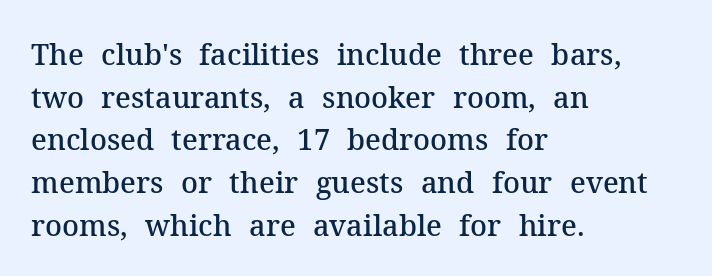
What weight is shown? A semibold, between regular and bold. Unmarked baselines from the first word to the last. Italic: no, the glyphs are upright roman. In CSS terms this would be text-align: left. The font family rendered here belongs to the serif group.
